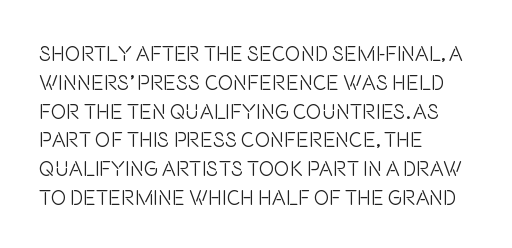
{"italic": "no", "bold": "no", "underline": "no", "align": "left", "line_spacing": "normal", "line_spacing_ratio": 1.37, "letter_spacing": "normal", "letter_spacing_em": 0.0, "glyph_px": 21}
